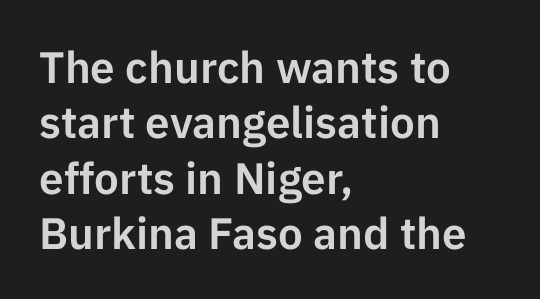
{"serif": "no", "italic": "no", "width": "normal", "stroke_contrast": "low", "x_height": "medium", "monospaced": "no", "underline": "no", "align": "left", "line_spacing": "normal", "line_spacing_ratio": 1.26, "letter_spacing": "normal", "letter_spacing_em": 0.0, "glyph_px": 44}
